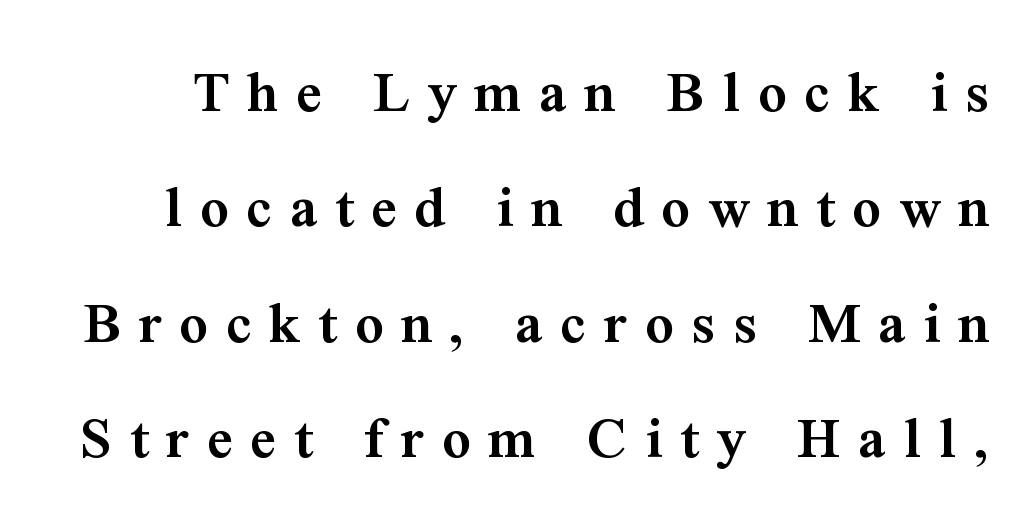
The image shows 63 px semibold serif type, upright; set line spacing 1.83x, unusually wide letter spacing (+0.28 em), not underlined; medium stroke contrast and a medium x-height.
